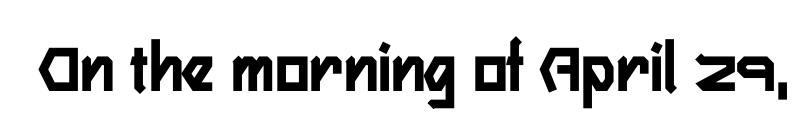
{"serif": "no", "italic": "no", "width": "condensed", "stroke_contrast": "low", "x_height": "medium", "monospaced": "no", "underline": "no", "letter_spacing": "normal", "letter_spacing_em": 0.0, "glyph_px": 72}
